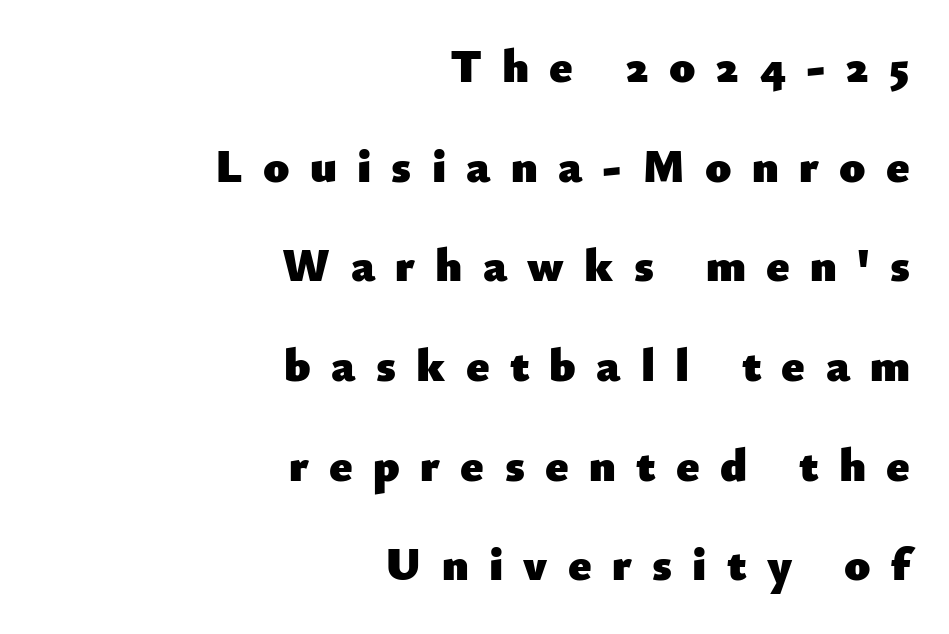
Q: Is the text bold? A: Yes.
Q: Is the text italic (slanted)? A: No, it is upright.
Q: Is the typeface a serif or a sans-serif typeface? A: Sans-serif.
Q: Is the text underlined? A: No.
Q: How is the paragraph aligned? A: Right-aligned.
Q: Is the spacing between letters normal or unusually wide? A: Unusually wide.
Q: Is the spacing between lines tight, normal or loose? A: Loose.
Q: Width (condensed, normal, or wide)? A: Normal.
Q: Stroke contrast? A: Low.
Q: x-height? A: Small.
Q: Monospaced? A: No.
